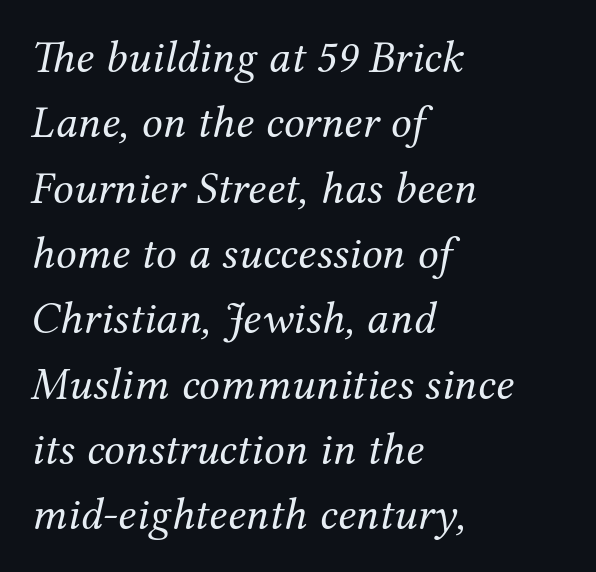
No letter is thick-stroked: the sample isn't bold. In terms of leading, this rendering sits right in the middle. Line starts are locked; line ends wander. Check the space under the baseline: it is left empty. The rendering uses natural spacing where letterforms have individual widths. The type is set solid horizontally, with unmodified tracking.
